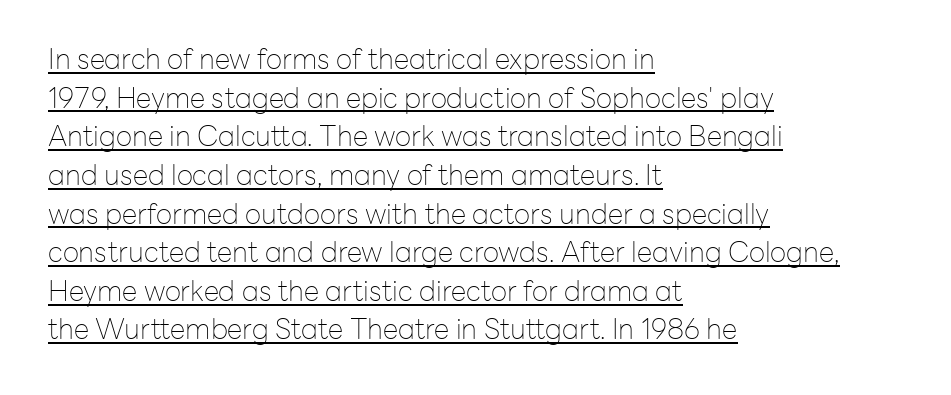
The image shows 28 px thin sans-serif type, upright; set left-aligned, normal line spacing (1.38x), normal letter spacing, underlined; low stroke contrast and a medium x-height.
